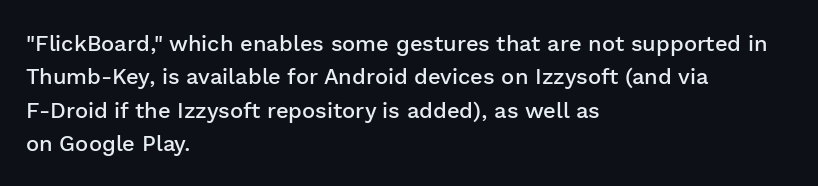
Rows of type keep a routine distance in the vertical direction. Default kerning and tracking; the words read as compact shapes. The font's upright variant was chosen for this text. As a designer I'd log this as weight 600, semibold. The string is rendered with underlining switched off.
